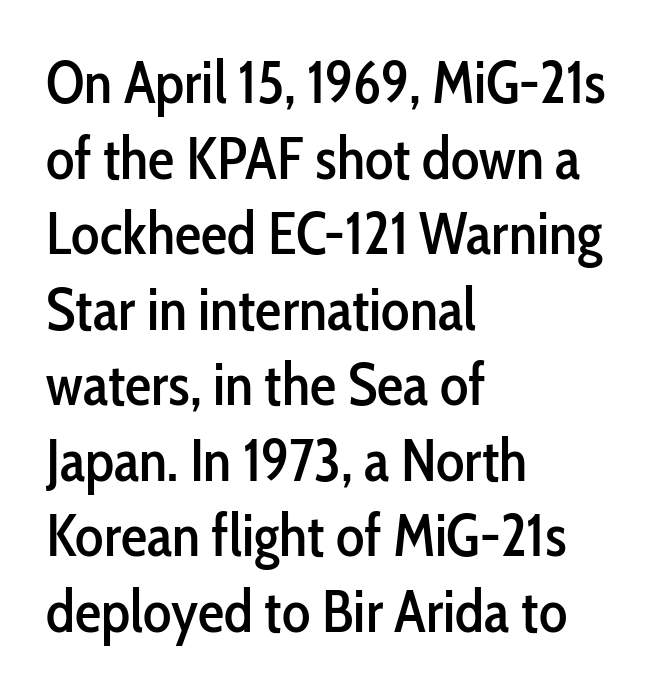
The image shows 59 px condensed sans-serif type, upright; set left-aligned, normal line spacing (1.28x), normal letter spacing, not underlined; low stroke contrast and a medium x-height.
